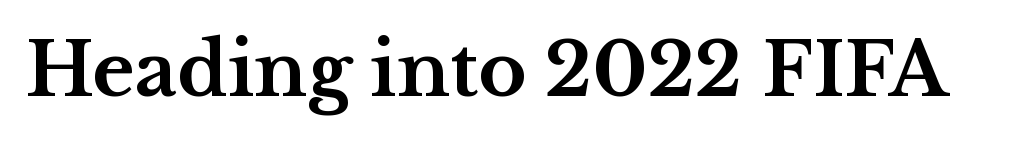
Q: Is the text bold? A: Yes.
Q: Is the text italic (slanted)? A: No, it is upright.
Q: Is the typeface a serif or a sans-serif typeface? A: Serif.
Q: Is the text underlined? A: No.
Q: Is the spacing between letters normal or unusually wide? A: Normal.
Q: Width (condensed, normal, or wide)? A: Wide.
Q: Stroke contrast? A: Medium.
Q: x-height? A: Medium.
Q: Monospaced? A: No.
